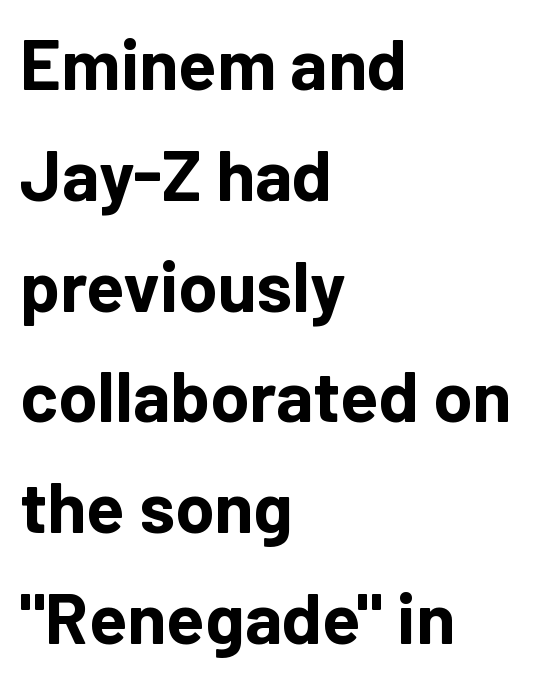
Q: Is the text bold? A: Yes.
Q: Is the text italic (slanted)? A: No, it is upright.
Q: Is the typeface a serif or a sans-serif typeface? A: Sans-serif.
Q: Is the text underlined? A: No.
Q: How is the paragraph aligned? A: Left-aligned.
Q: Is the spacing between letters normal or unusually wide? A: Normal.
Q: Is the spacing between lines tight, normal or loose? A: Normal.
Q: Width (condensed, normal, or wide)? A: Normal.
Q: Stroke contrast? A: Low.
Q: x-height? A: Medium.
Q: Monospaced? A: No.
